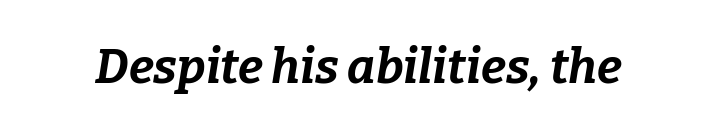
This sample uses an oblique cut, with every glyph tilted off the vertical. The rendering uses a bold face; every stroke is thick and dark. You could call the tracking neutral — neither tight nor loose. The area under the type is left untouched.
